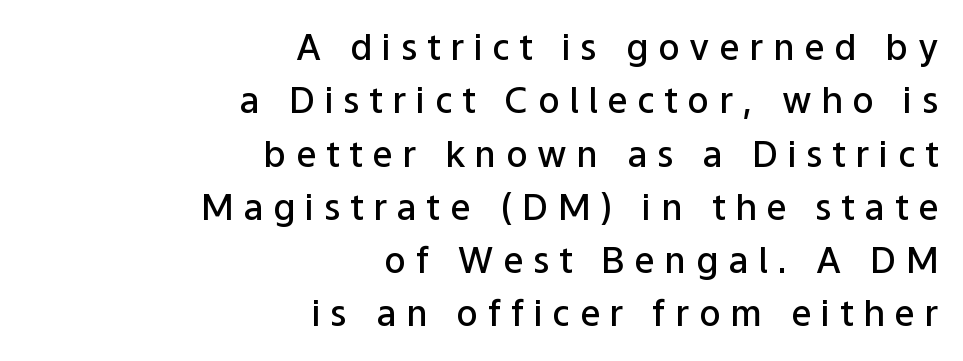
{"serif": "no", "italic": "no", "bold": "semi", "weight": "semibold", "width": "normal", "stroke_contrast": "low", "x_height": "medium", "monospaced": "no", "underline": "no", "align": "right", "line_spacing": "normal", "line_spacing_ratio": 1.48, "letter_spacing": "wide", "letter_spacing_em": 0.27, "glyph_px": 36}
